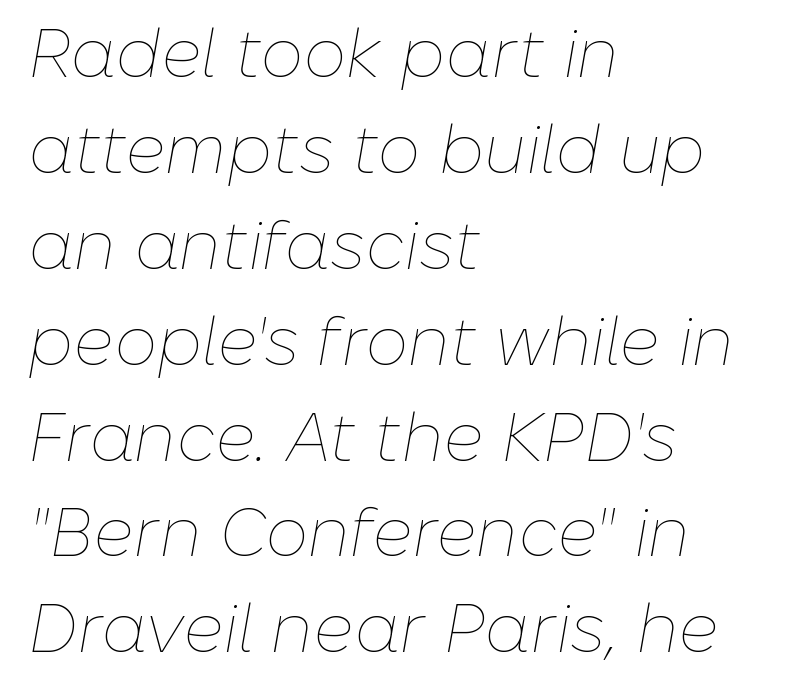
The image shows 68 px thin type, italic (leaning right); set left-aligned, normal line spacing (1.41x), normal letter spacing, not underlined; low stroke contrast and a medium x-height.
